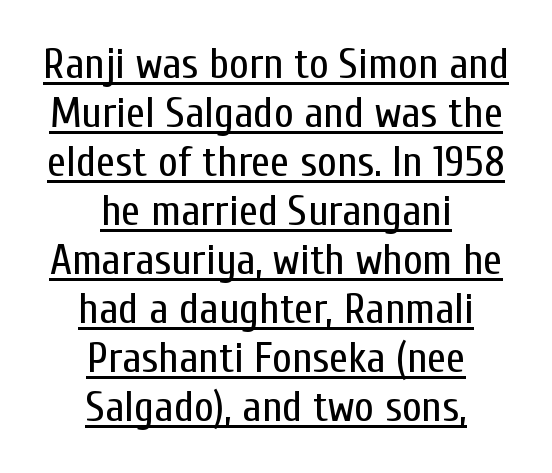
{"serif": "no", "italic": "no", "bold": "no", "weight": "regular", "width": "condensed", "stroke_contrast": "low", "x_height": "medium", "monospaced": "no", "underline": "yes", "align": "center", "line_spacing": "tight", "line_spacing_ratio": 1.14, "letter_spacing": "normal", "letter_spacing_em": 0.0, "glyph_px": 43}
